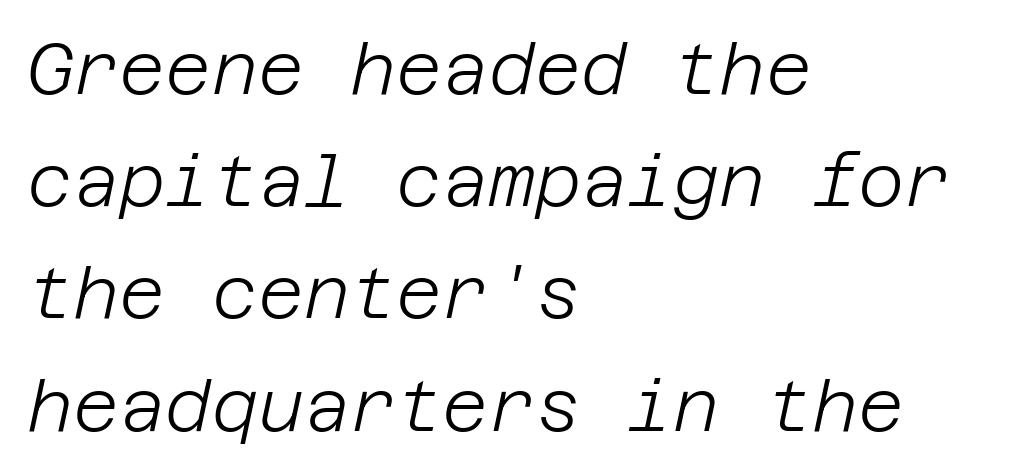
Nobody touched the tracking dial on this one. Plain, unruled lines of type. A typesetter would call this leading conventional body-copy spacing. The characters are drawn with everyday or finer stroke widths.
